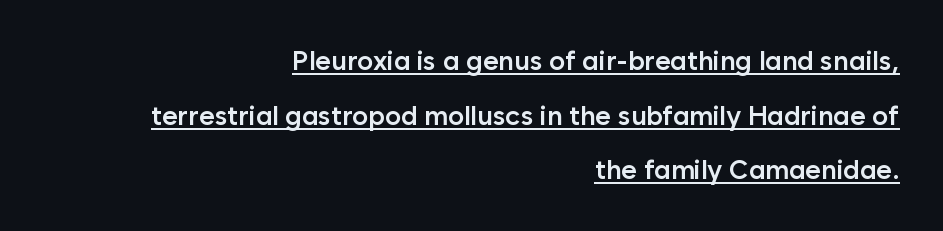
{"italic": "no", "bold": "semi", "underline": "yes", "align": "right", "line_spacing": "loose", "line_spacing_ratio": 2.02, "letter_spacing": "normal", "letter_spacing_em": 0.0, "glyph_px": 27}
